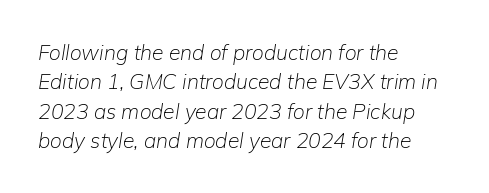
The image shows 21 px text type, italic (leaning right); set left-aligned, normal line spacing (1.4x), normal letter spacing, not underlined.
